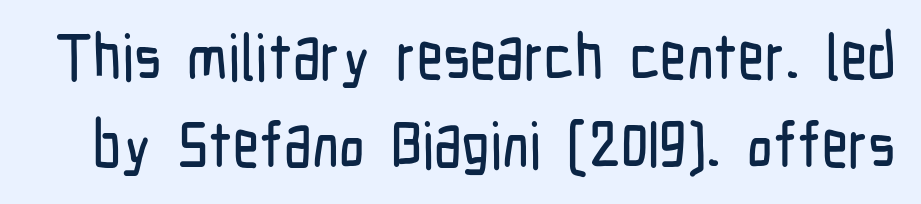
The rendering uses natural spacing where letterforms have individual widths. Between one letter and the next there's only the usual sliver of space. Unmarked baselines from the first word to the last. Every character sits straight up, as roman type does. Reading down the column, the eye jumps a familiar distance to each next line.
